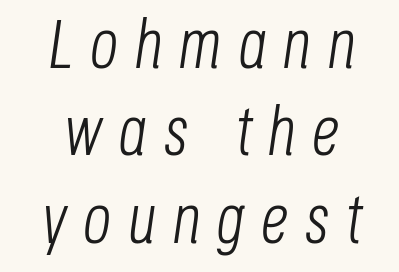
Q: Is the text bold? A: No.
Q: Is the text italic (slanted)? A: Yes, it leans right by about 8 degrees.
Q: Is the text underlined? A: No.
Q: How is the paragraph aligned? A: Centered.
Q: Is the spacing between letters normal or unusually wide? A: Unusually wide.
Q: Is the spacing between lines tight, normal or loose? A: Normal.
Q: Width (condensed, normal, or wide)? A: Condensed.
Q: Stroke contrast? A: Low.
Q: x-height? A: Large.
Q: Monospaced? A: No.
